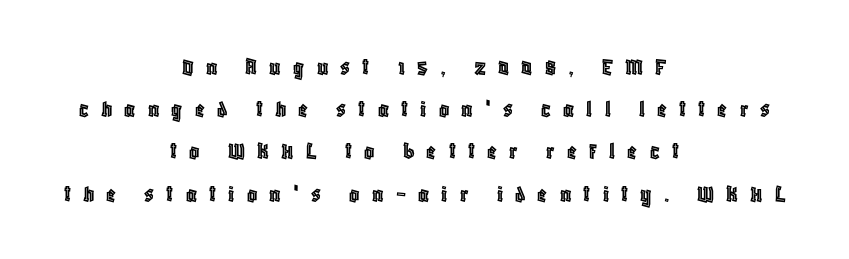
{"italic": "no", "underline": "no", "align": "center", "line_spacing": "normal", "line_spacing_ratio": 1.69, "letter_spacing": "wide", "letter_spacing_em": 0.49, "glyph_px": 25}
